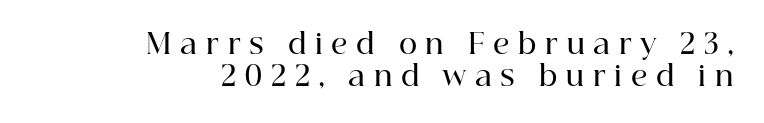
The image shows 28 px semibold serif type, upright; set right-aligned, tight line spacing (1.13x), unusually wide letter spacing (+0.31 em), not underlined; high stroke contrast and a medium x-height.
